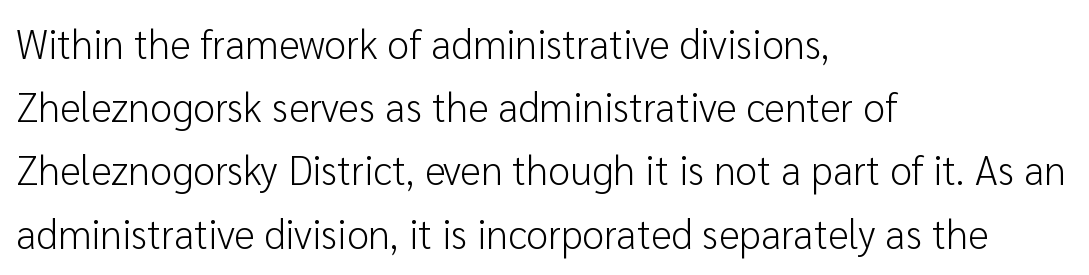
{"serif": "no", "italic": "no", "bold": "no", "weight": "light", "width": "normal", "stroke_contrast": "low", "x_height": "medium", "monospaced": "no", "underline": "no", "align": "left", "line_spacing": "normal", "line_spacing_ratio": 1.58, "letter_spacing": "normal", "letter_spacing_em": 0.0, "glyph_px": 40}
